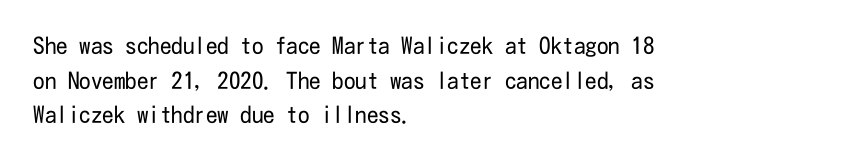
The image shows 23 px text type, upright; set left-aligned, normal line spacing (1.51x), normal letter spacing, not underlined.
